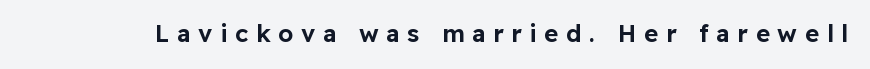
Honestly, the letter spacing is so wide it's the main thing you notice. It's the straight-up-and-down kind of type. This rendering features lettering with no underline.
